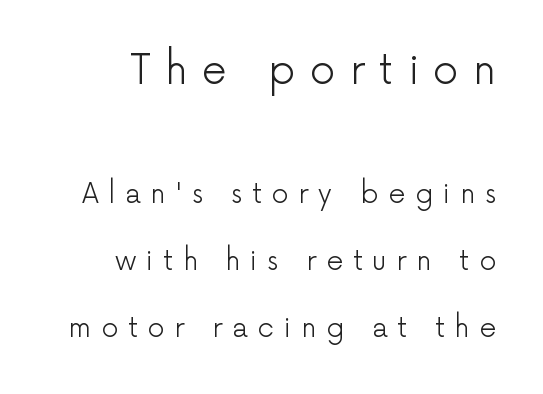
The image shows 40 px light sans-serif type, upright; set right-aligned, loose line spacing (2.48x), unusually wide letter spacing (+0.36 em), not underlined; the first (top) block is 1.48x larger; low stroke contrast and a medium x-height.
